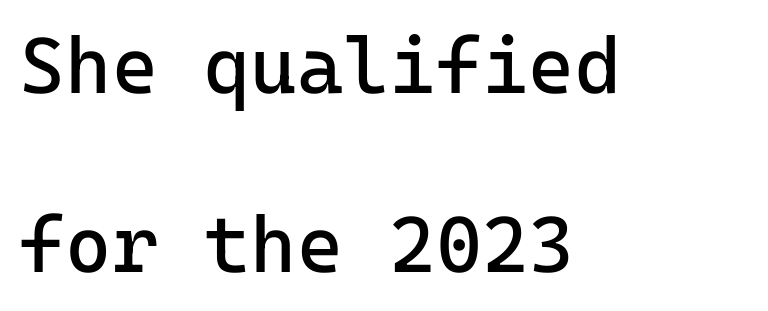
The image shows 79 px regular-weight sans-serif type, upright, monospaced; set left-aligned, loose line spacing (2.27x), normal letter spacing, not underlined; low stroke contrast and a medium x-height.
